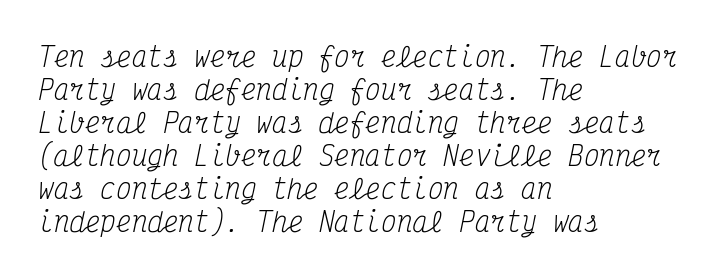
{"italic": "yes", "lean": "right", "slant_degrees": 12, "bold": "no", "underline": "no", "align": "left", "line_spacing": "normal", "line_spacing_ratio": 1.27, "letter_spacing": "normal", "letter_spacing_em": 0.0, "glyph_px": 26}
